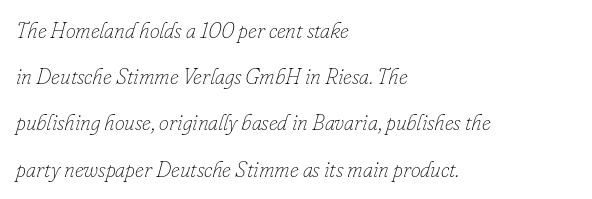
Q: Is the text bold? A: No.
Q: Is the text italic (slanted)? A: Yes, it leans right by about 16 degrees.
Q: Is the text underlined? A: No.
Q: How is the paragraph aligned? A: Left-aligned.
Q: Is the spacing between letters normal or unusually wide? A: Normal.
Q: Is the spacing between lines tight, normal or loose? A: Loose.
